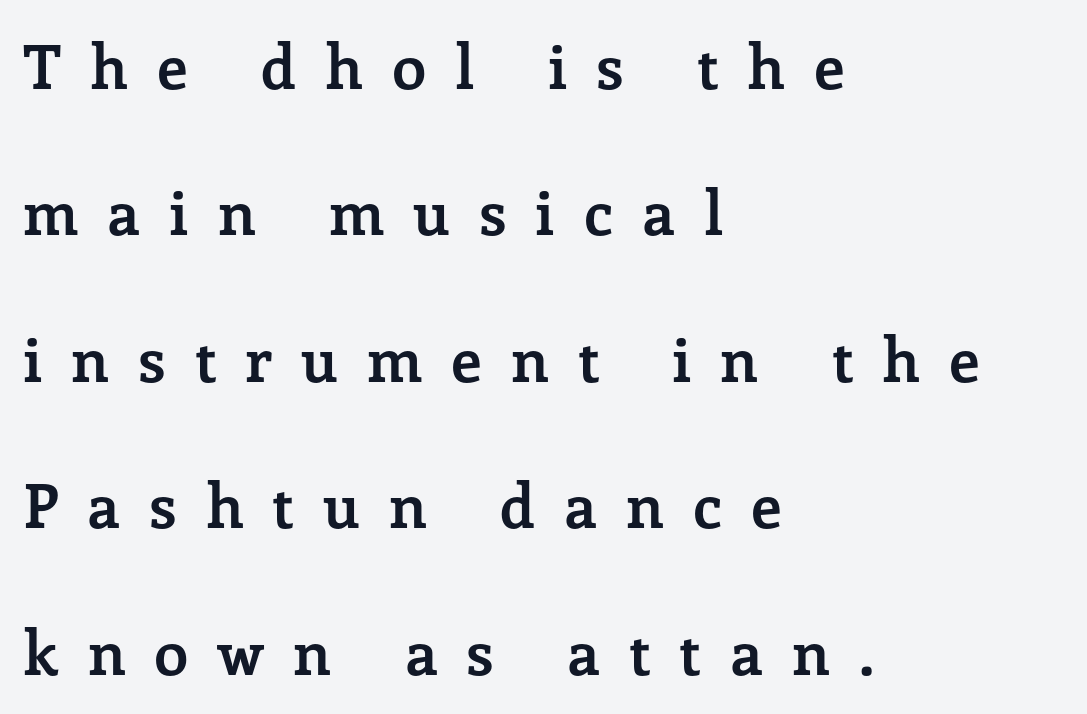
Q: Is the text bold? A: Yes.
Q: Is the text italic (slanted)? A: No, it is upright.
Q: Is the typeface a serif or a sans-serif typeface? A: Serif.
Q: Is the text underlined? A: No.
Q: How is the paragraph aligned? A: Left-aligned.
Q: Is the spacing between letters normal or unusually wide? A: Unusually wide.
Q: Is the spacing between lines tight, normal or loose? A: Loose.
Q: Width (condensed, normal, or wide)? A: Normal.
Q: Stroke contrast? A: Low.
Q: x-height? A: Medium.
Q: Monospaced? A: No.
